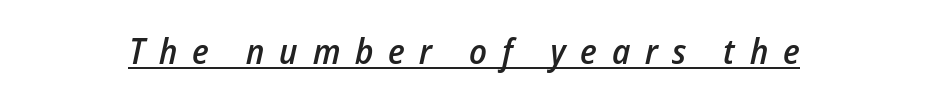
This is moderately heavy type, rendered in semibold. Does extra space separate the letters? Yes, quite a lot of it. Does the lettering tilt? It does — this is italic. Think of a printed novel: that variable character pitch is what you see here. Is there an underline? Yes — a line sits under the letters.
